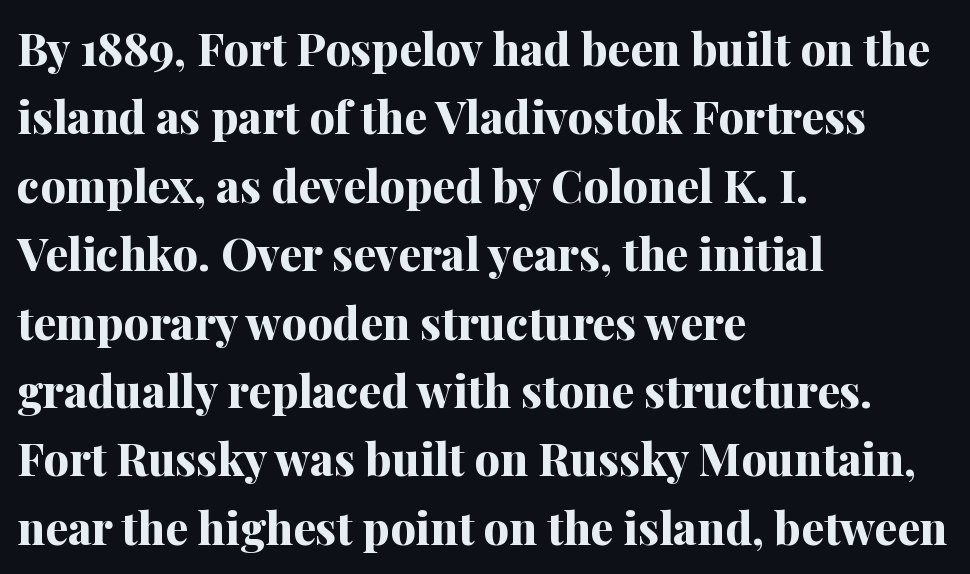
The image shows 45 px bold serif type, upright; set left-aligned, normal line spacing (1.52x), normal letter spacing, not underlined; medium stroke contrast and a medium x-height.
